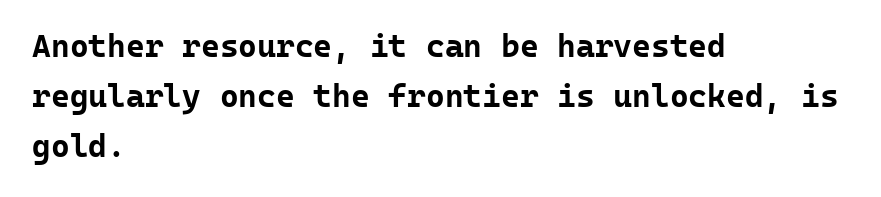
Set as a true bold cut, around the 700 mark. Posture: vertical. This rendering employs a face without finishing strokes, i.e., a sans-serif. Notice how the passage keeps a crisp vertical edge on the left only. Glyph-to-glyph distance matches everyday printed text.
